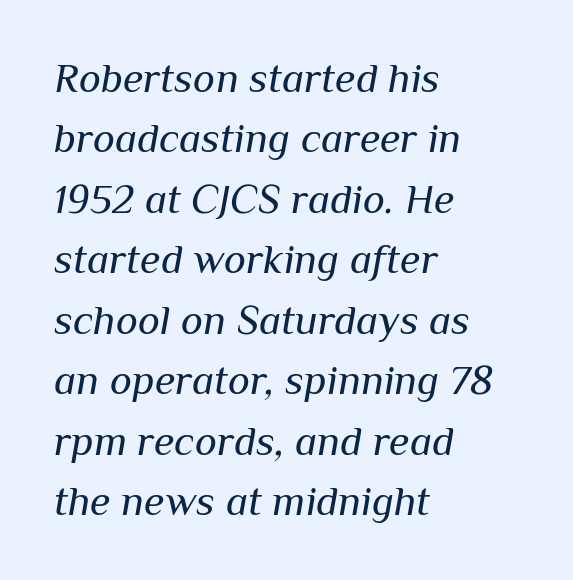
Q: Is the text bold? A: No.
Q: Is the text italic (slanted)? A: Yes, it leans right by about 10 degrees.
Q: Is the text underlined? A: No.
Q: How is the paragraph aligned? A: Left-aligned.
Q: Is the spacing between letters normal or unusually wide? A: Normal.
Q: Is the spacing between lines tight, normal or loose? A: Normal.
Q: Width (condensed, normal, or wide)? A: Normal.
Q: Stroke contrast? A: Medium.
Q: x-height? A: Medium.
Q: Monospaced? A: No.
